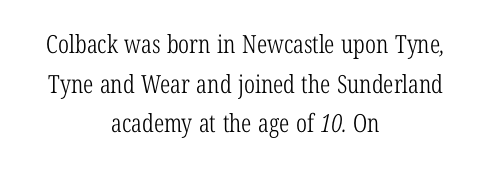
Q: Is the text bold? A: No.
Q: Is the text underlined? A: No.
Q: How is the paragraph aligned? A: Centered.
Q: Is the spacing between letters normal or unusually wide? A: Normal.
Q: Is the spacing between lines tight, normal or loose? A: Normal.
